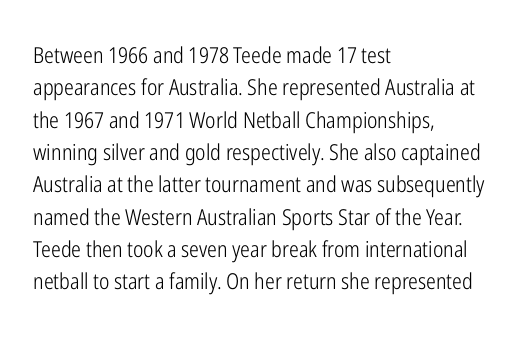
Q: Is the text bold? A: No.
Q: Is the text italic (slanted)? A: No, it is upright.
Q: Is the text underlined? A: No.
Q: How is the paragraph aligned? A: Left-aligned.
Q: Is the spacing between letters normal or unusually wide? A: Normal.
Q: Is the spacing between lines tight, normal or loose? A: Normal.
